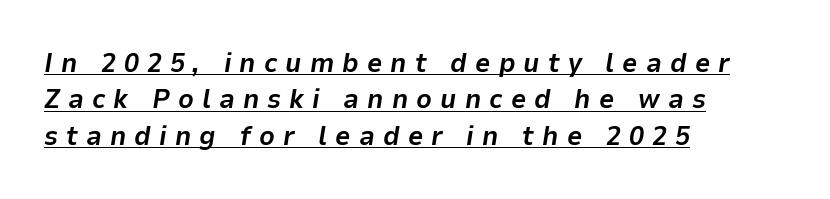
Q: Is the text bold? A: Yes.
Q: Is the text italic (slanted)? A: Yes, it leans right by about 9 degrees.
Q: Is the text underlined? A: Yes.
Q: How is the paragraph aligned? A: Left-aligned.
Q: Is the spacing between letters normal or unusually wide? A: Unusually wide.
Q: Is the spacing between lines tight, normal or loose? A: Normal.
